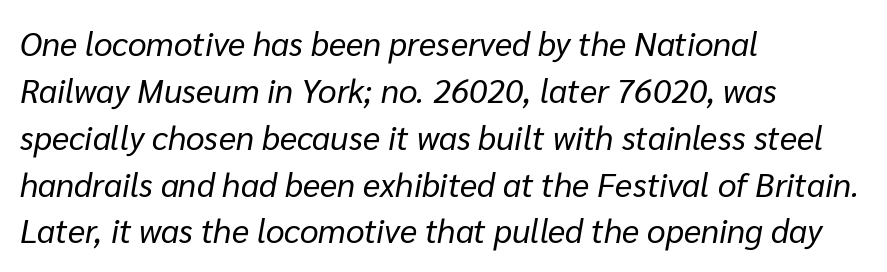
{"italic": "yes", "lean": "right", "slant_degrees": 10, "bold": "no", "weight": "regular", "width": "normal", "stroke_contrast": "low", "x_height": "medium", "monospaced": "no", "underline": "no", "align": "left", "line_spacing": "normal", "line_spacing_ratio": 1.42, "letter_spacing": "normal", "letter_spacing_em": 0.0, "glyph_px": 33}
